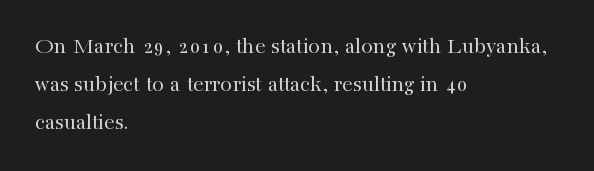
The image shows 24 px text type, upright; set left-aligned, normal line spacing (1.59x), normal letter spacing, not underlined.
